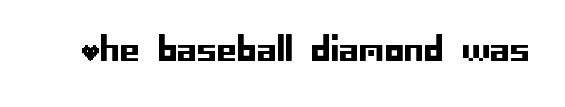
The image shows 32 px sans-serif type, upright; set normal letter spacing, not underlined; low stroke contrast and a large x-height.
